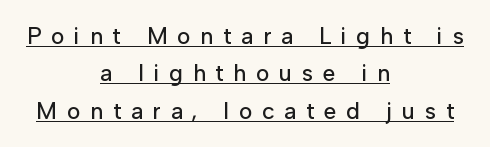
The image shows 23 px text type, upright; set centered, normal line spacing (1.63x), unusually wide letter spacing (+0.43 em), underlined.
